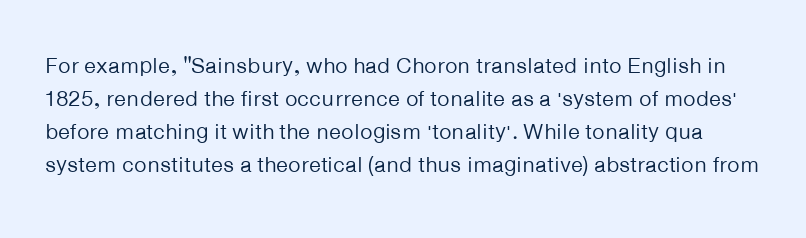
The image shows 22 px text type, upright; set normal line spacing (1.5x), normal letter spacing, not underlined.
